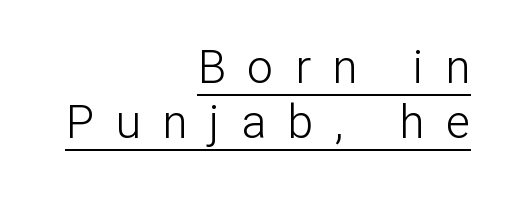
{"serif": "no", "italic": "no", "bold": "no", "weight": "light", "width": "normal", "stroke_contrast": "low", "x_height": "medium", "monospaced": "no", "underline": "yes", "align": "right", "line_spacing_ratio": 1.2, "letter_spacing": "wide", "letter_spacing_em": 0.47, "glyph_px": 46}
